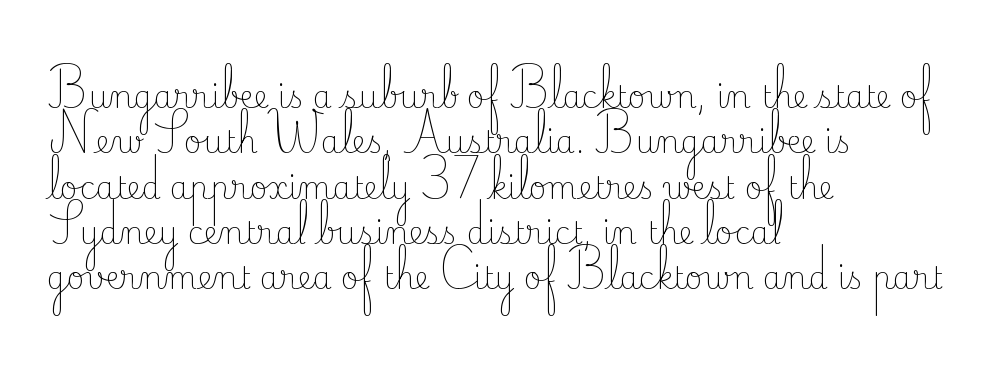
{"serif": "yes", "italic": "no", "bold": "no", "weight": "light", "width": "normal", "stroke_contrast": "low", "x_height": "small", "monospaced": "no", "underline": "no", "align": "left", "line_spacing": "normal", "line_spacing_ratio": 1.46, "letter_spacing": "normal", "letter_spacing_em": 0.0, "glyph_px": 31}
